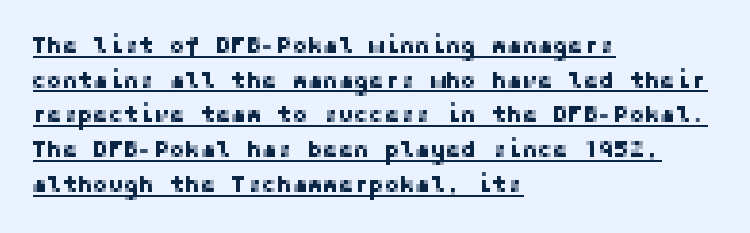
{"italic": "no", "underline": "yes", "align": "left", "line_spacing": "normal", "line_spacing_ratio": 1.51, "letter_spacing": "normal", "letter_spacing_em": 0.0, "glyph_px": 23}
